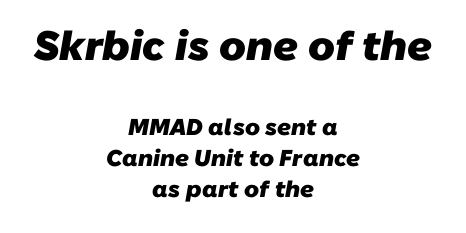
The image shows 41 px heavy sans-serif type; set centered, normal line spacing (1.35x), normal letter spacing, not underlined; the first (top) block is 1.78x larger; low stroke contrast and a medium x-height.
